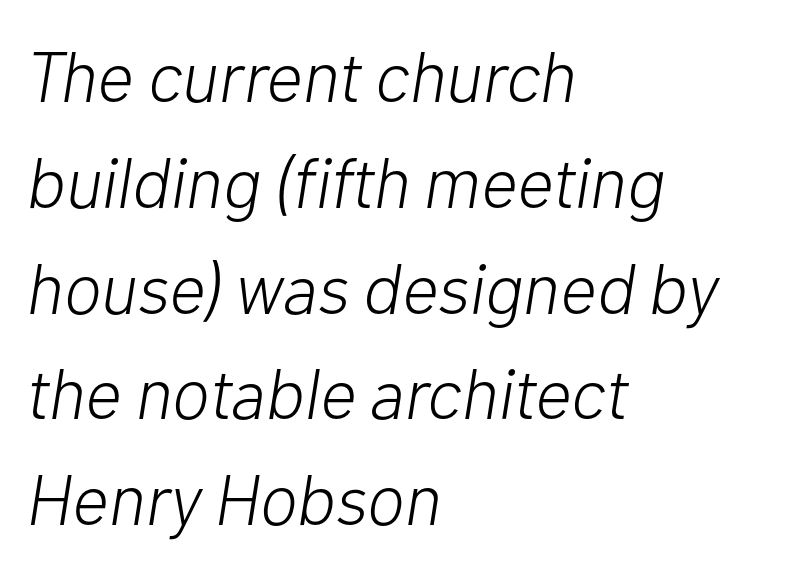
{"italic": "yes", "lean": "right", "slant_degrees": 10, "bold": "no", "weight": "light", "width": "normal", "stroke_contrast": "low", "x_height": "medium", "monospaced": "no", "underline": "no", "align": "left", "line_spacing": "normal", "line_spacing_ratio": 1.49, "letter_spacing": "normal", "letter_spacing_em": 0.0, "glyph_px": 71}
